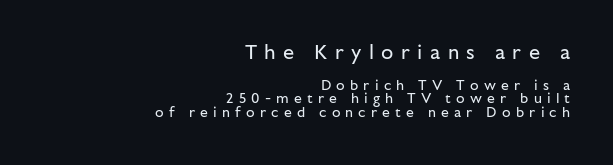
Quick note: not italic, upright. The leading is snug, giving the passage a crowded texture. Think standard paragraph weight, or any step lighter than that. Is the letter spacing exaggerated? Yes — the characters are pushed far apart. This layout puts the oversized block above and the modest block below.
